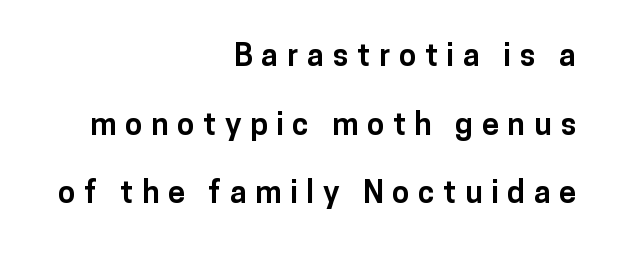
Spacing between characters has been opened up far beyond the box default. Its strokes are broad and dark, the hallmark of bold type. Which margin do the lines hug? The right one — the left edge is uneven. The typeface chosen for these lines omits serifs. Widely set lines give the paragraph a tall, airy silhouette. Posture: vertical.
